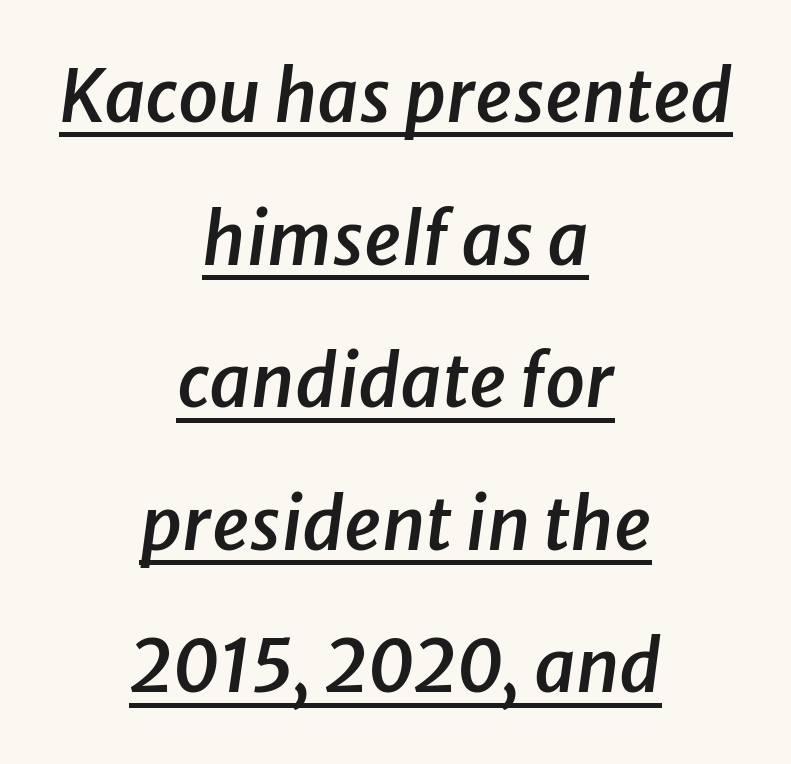
{"italic": "yes", "lean": "right", "slant_degrees": 8, "bold": "semi", "weight": "semibold", "width": "normal", "stroke_contrast": "low", "x_height": "medium", "monospaced": "no", "underline": "yes", "align": "center", "line_spacing": "loose", "line_spacing_ratio": 1.98, "letter_spacing": "normal", "letter_spacing_em": 0.0, "glyph_px": 72}
